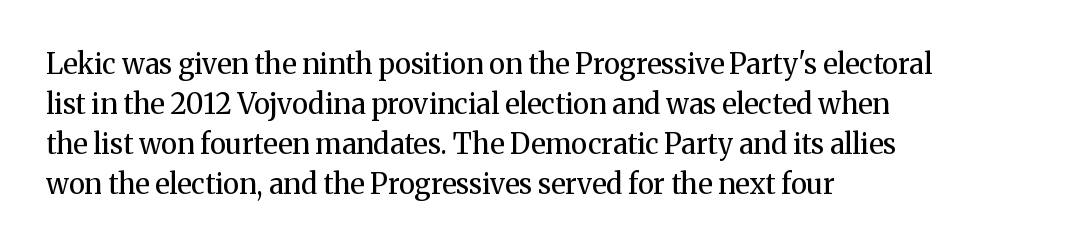
The image shows 28 px regular-weight serif type, upright; set left-aligned, normal line spacing (1.43x), normal letter spacing, not underlined; medium stroke contrast and a medium x-height.
